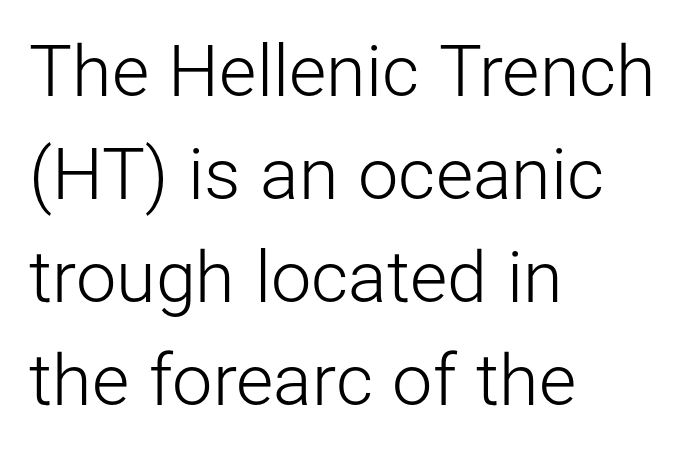
{"serif": "no", "italic": "no", "bold": "no", "weight": "light", "width": "normal", "stroke_contrast": "low", "x_height": "medium", "monospaced": "no", "underline": "no", "align": "left", "line_spacing": "normal", "line_spacing_ratio": 1.43, "letter_spacing": "normal", "letter_spacing_em": 0.0, "glyph_px": 72}
